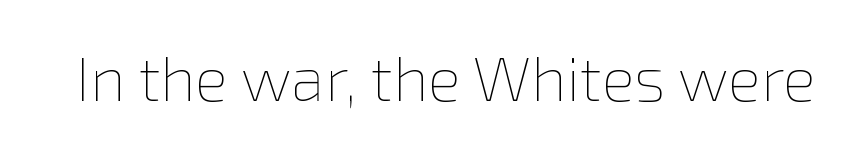
{"italic": "no", "bold": "no", "weight": "thin", "width": "normal", "stroke_contrast": "low", "x_height": "medium", "monospaced": "no", "underline": "no", "letter_spacing": "normal", "letter_spacing_em": 0.0, "glyph_px": 62}
